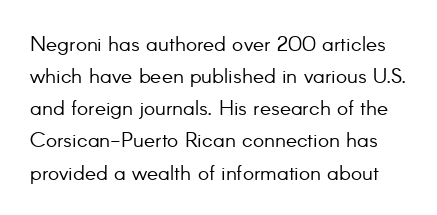
Does the leading feel generous? No, just average. Only glyphs here, with clear space below each row. No extra ink here — the face is not bold. Vertical strokes here are truly vertical. The line texture is even and compact thanks to regular tracking.
